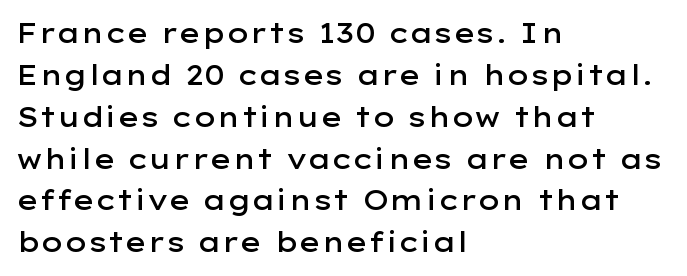
Has an underline been added? It has not. Look at the stroke-to-counter ratio: somewhat heavy, a semibold. Style check: upright. The letterforms sit shoulder to shoulder at normal distance. The paragraph has a hard left edge and a soft right edge.
